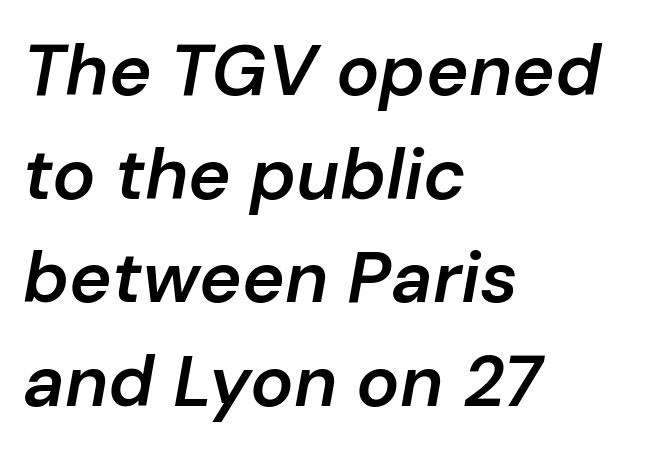
Q: Is the text bold? A: Semi-bold.
Q: Is the text italic (slanted)? A: Yes, it leans right by about 10 degrees.
Q: Is the text underlined? A: No.
Q: How is the paragraph aligned? A: Left-aligned.
Q: Is the spacing between letters normal or unusually wide? A: Normal.
Q: Is the spacing between lines tight, normal or loose? A: Normal.
Q: Width (condensed, normal, or wide)? A: Normal.
Q: Stroke contrast? A: Low.
Q: x-height? A: Medium.
Q: Monospaced? A: No.
